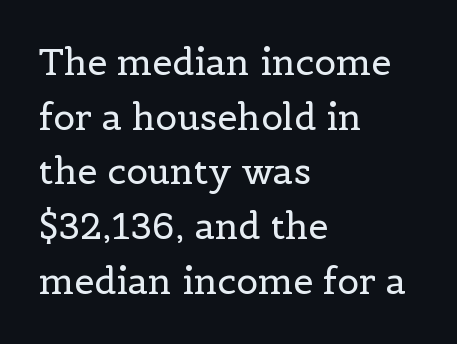
{"serif": "yes", "italic": "no", "bold": "no", "weight": "regular", "width": "normal", "x_height": "medium", "monospaced": "no", "underline": "no", "align": "left", "line_spacing": "normal", "line_spacing_ratio": 1.52, "letter_spacing": "normal", "letter_spacing_em": 0.0, "glyph_px": 36}
